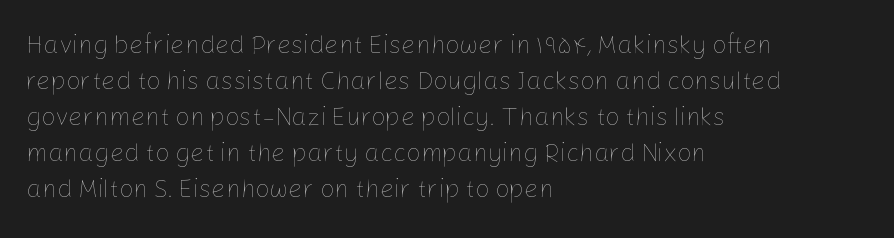
Q: Is the text bold? A: No.
Q: Is the text italic (slanted)? A: No, it is upright.
Q: Is the text underlined? A: No.
Q: How is the paragraph aligned? A: Left-aligned.
Q: Is the spacing between letters normal or unusually wide? A: Normal.
Q: Is the spacing between lines tight, normal or loose? A: Normal.
